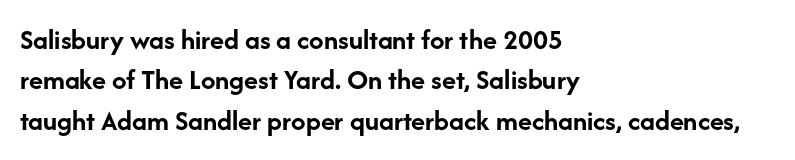
Tall strokes in this sample are plumb rather than angled. Each letter keeps its own natural width here, so spacing adapts to shape. Classification — sans serif. The glyphs are unaccompanied by any horizontal stroke below them. The strokes are fattened all the way to bold.
